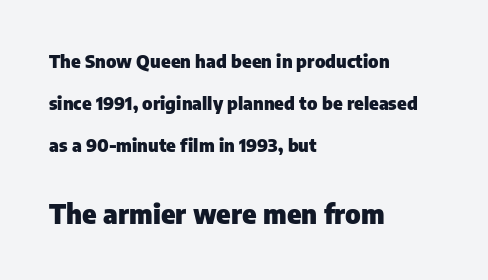
In terms of weight, the rendering is a true, heavy bold. Short and long lines alike share a common starting point at left. Descenders hang freely into open space. Reading down the column, the eye jumps a long way to each next line.
